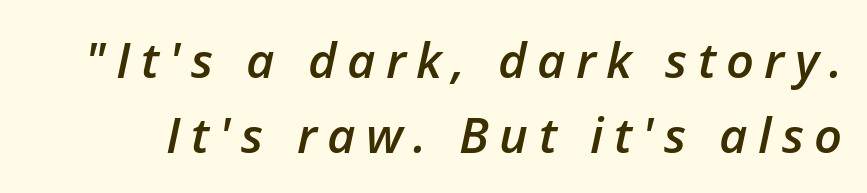
Q: Is the text bold? A: Semi-bold.
Q: Is the text italic (slanted)? A: Yes, it leans right by about 12 degrees.
Q: Is the text underlined? A: No.
Q: Is the spacing between letters normal or unusually wide? A: Unusually wide.
Q: Is the spacing between lines tight, normal or loose? A: Normal.
Q: Width (condensed, normal, or wide)? A: Normal.
Q: Stroke contrast? A: Low.
Q: x-height? A: Medium.
Q: Monospaced? A: No.
